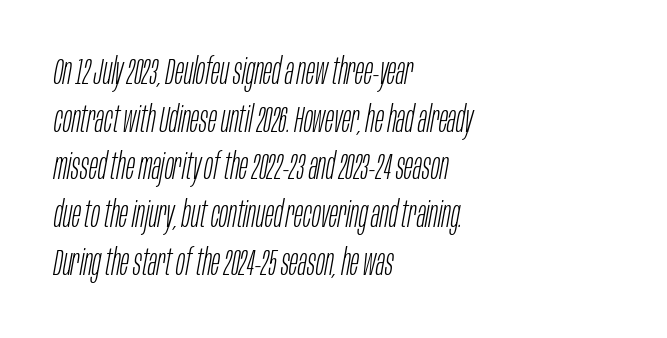
Q: Is the text bold? A: No.
Q: Is the text italic (slanted)? A: Yes, it leans right by about 10 degrees.
Q: Is the text underlined? A: No.
Q: How is the paragraph aligned? A: Left-aligned.
Q: Is the spacing between letters normal or unusually wide? A: Normal.
Q: Is the spacing between lines tight, normal or loose? A: Normal.
Q: Width (condensed, normal, or wide)? A: Condensed.
Q: Stroke contrast? A: Low.
Q: x-height? A: Large.
Q: Monospaced? A: No.
